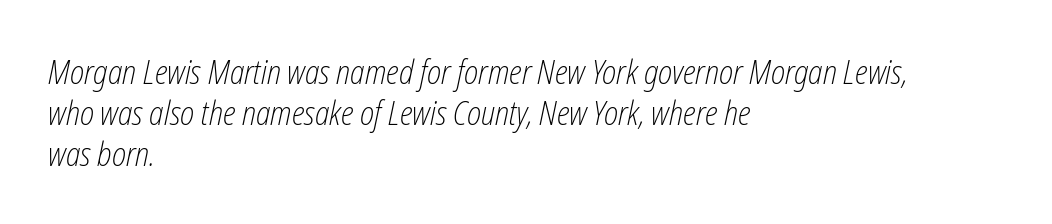
The image shows 33 px light, condensed type, italic (leaning right); set left-aligned, line spacing 1.24x, normal letter spacing, not underlined; low stroke contrast and a medium x-height.
